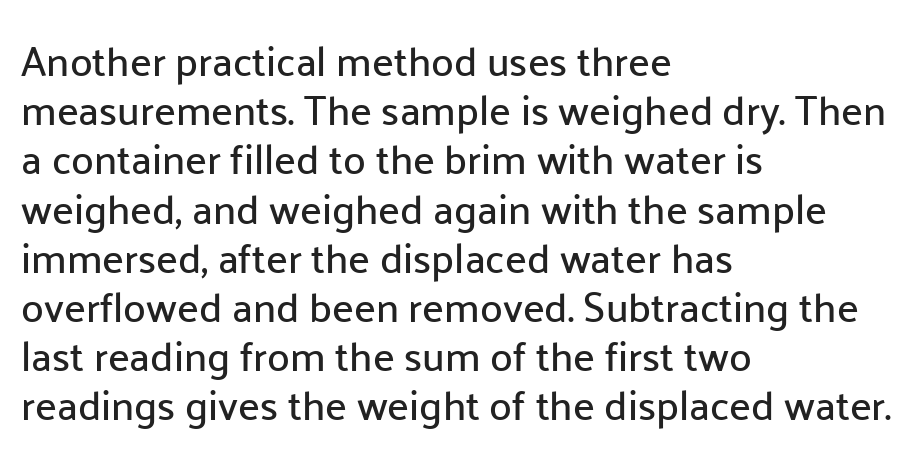
Q: Is the text italic (slanted)? A: No, it is upright.
Q: Is the typeface a serif or a sans-serif typeface? A: Sans-serif.
Q: Is the text underlined? A: No.
Q: How is the paragraph aligned? A: Left-aligned.
Q: Is the spacing between letters normal or unusually wide? A: Normal.
Q: Width (condensed, normal, or wide)? A: Normal.
Q: Stroke contrast? A: Low.
Q: x-height? A: Medium.
Q: Monospaced? A: No.
